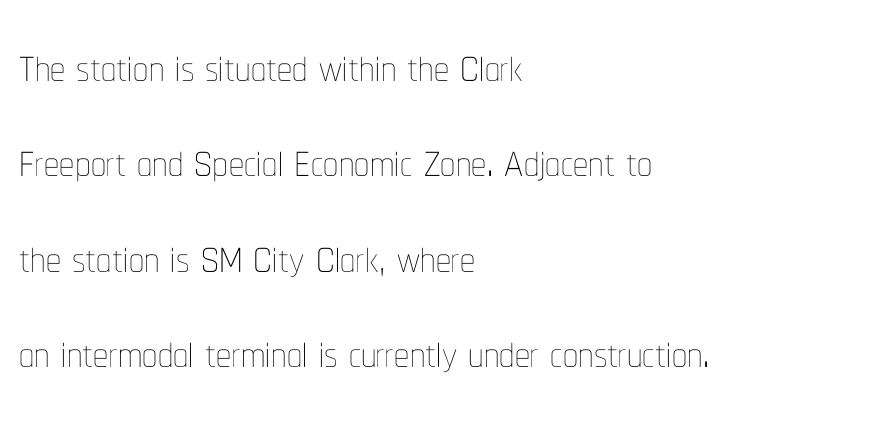
Q: Is the text bold? A: No.
Q: Is the text italic (slanted)? A: No, it is upright.
Q: Is the text underlined? A: No.
Q: How is the paragraph aligned? A: Left-aligned.
Q: Is the spacing between letters normal or unusually wide? A: Normal.
Q: Is the spacing between lines tight, normal or loose? A: Normal.
Q: Width (condensed, normal, or wide)? A: Condensed.
Q: Stroke contrast? A: Low.
Q: x-height? A: Medium.
Q: Monospaced? A: No.
